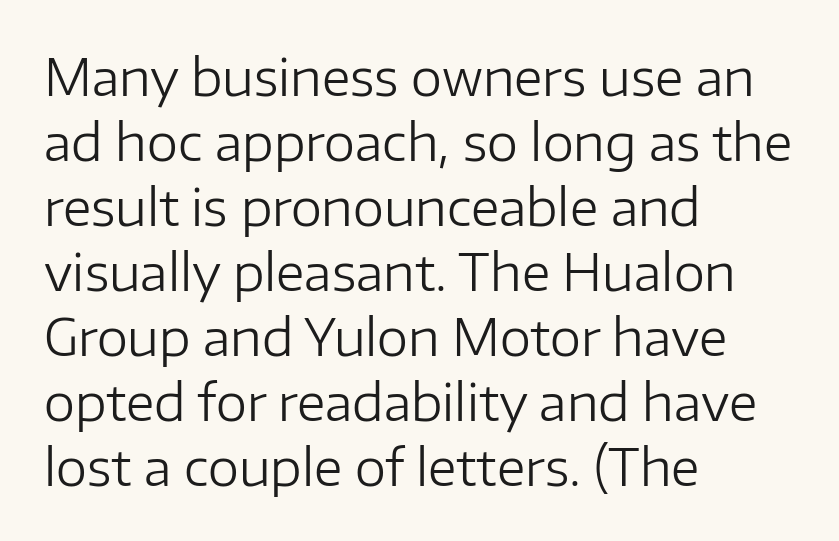
The image shows 50 px regular-weight sans-serif type, upright; set left-aligned, normal line spacing (1.3x), normal letter spacing, not underlined; low stroke contrast and a medium x-height.
